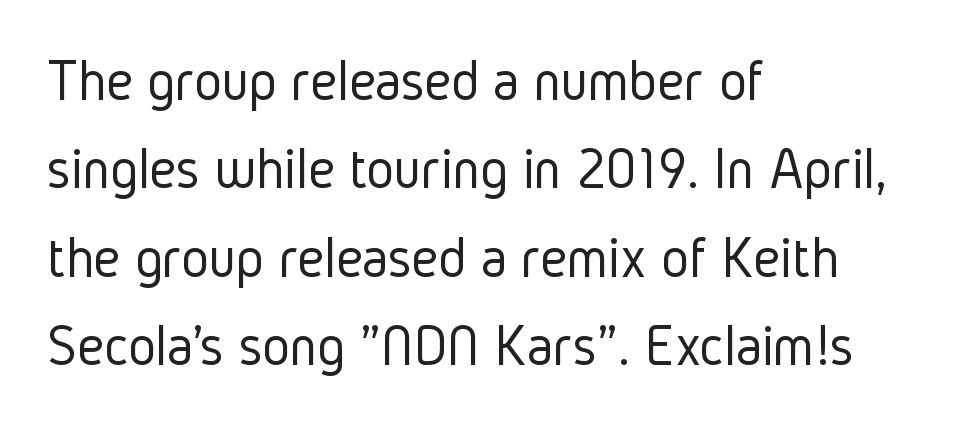
The image shows 59 px light, condensed sans-serif type, upright; set left-aligned, normal line spacing (1.5x), normal letter spacing, not underlined; low stroke contrast and a medium x-height.
